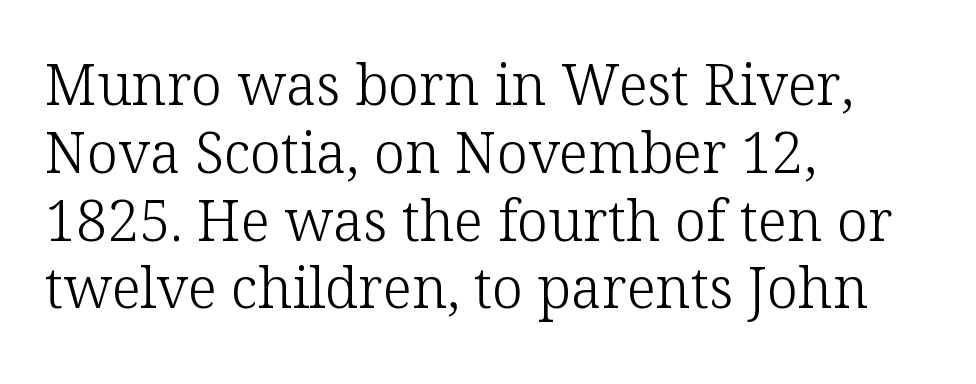
The image shows 56 px light serif type, upright; set left-aligned, line spacing 1.21x, normal letter spacing, not underlined; low stroke contrast and a medium x-height.
